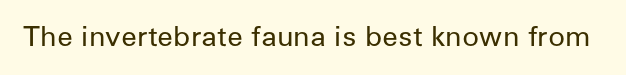
{"serif": "no", "italic": "no", "bold": "no", "weight": "regular", "width": "normal", "stroke_contrast": "low", "x_height": "medium", "monospaced": "no", "underline": "no", "letter_spacing": "normal", "letter_spacing_em": 0.0, "glyph_px": 28}
